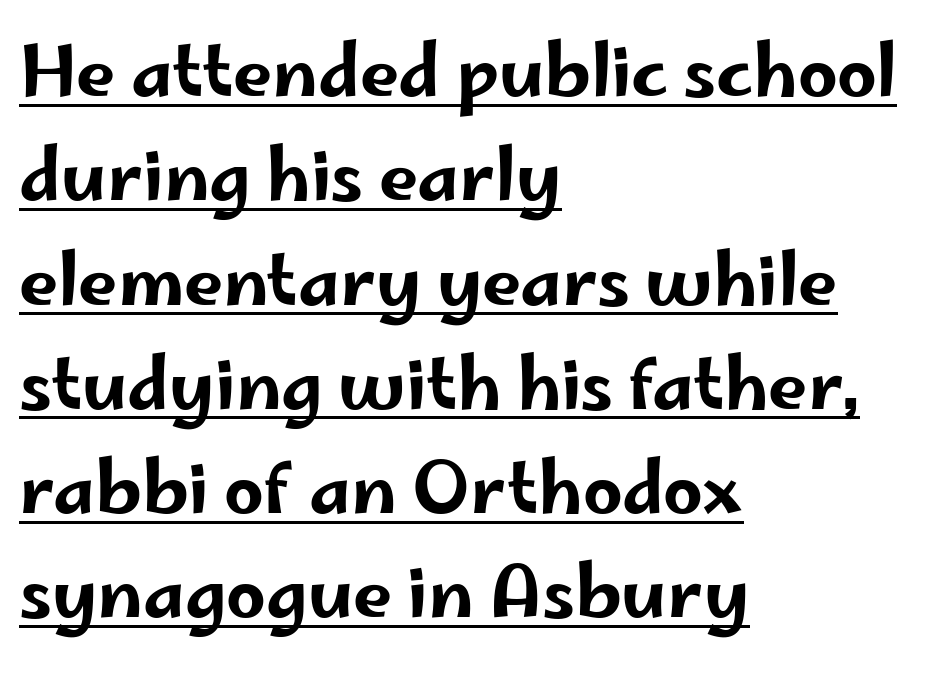
Every row of glyphs begins at an identical x-position on the left. Looks like regular typesetting: each glyph gets only the width it needs. The typography opts for an upright posture over an oblique one. You can see a thin bar hugging the bottom of the glyphs.
